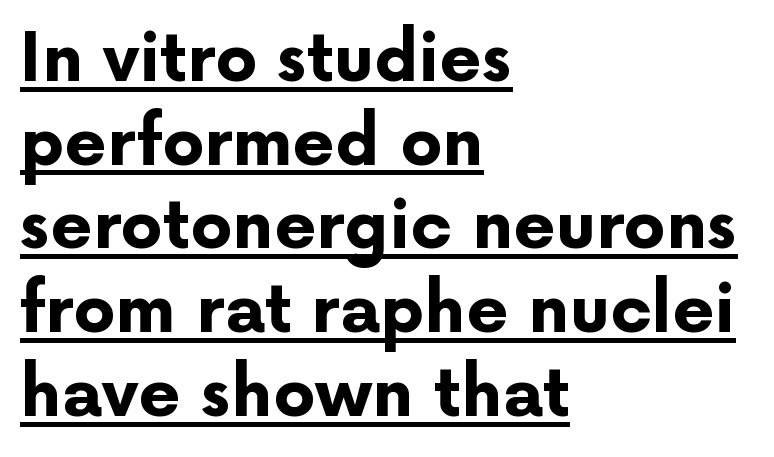
Summary of vertical rhythm: regular, with standard interline spacing. Each letter keeps its own natural width here, so spacing adapts to shape. Glance below the letters and you will spot a drawn line. Examine the stroke ends and you'll find no serifs.
